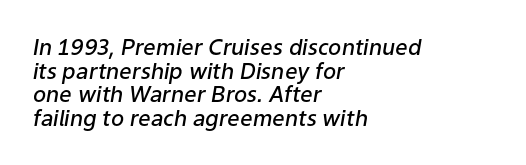
Is the type bold? Partly — it's a semibold, heavier than regular but not fully bold. Tightly led — the rows are bunched. Characters are canted at an angle relative to the baseline's perpendicular. Check the space under the baseline: it is left empty. The typesetter chose a ragged-right arrangement here. In terms of letterspacing, this is plain default setting.
